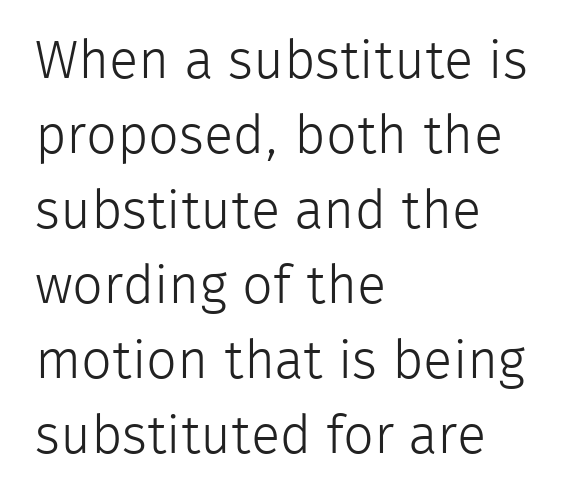
The face used here is a sans, in the tradition of grotesques and geometrics. Interline gaps are of average width in this sample. Think standard paragraph weight, or any step lighter than that. Descender tails drop into unmarked territory. Typeset ragged right — the left edge is the straight one.
